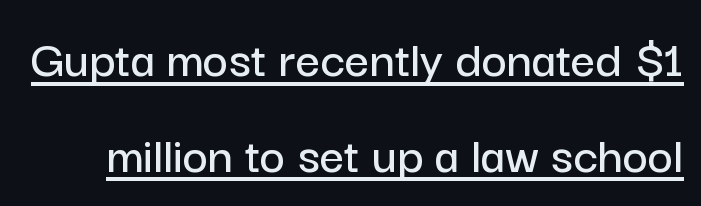
{"serif": "no", "italic": "no", "width": "normal", "stroke_contrast": "low", "x_height": "medium", "monospaced": "no", "underline": "yes", "line_spacing_ratio": 1.77, "letter_spacing": "normal", "letter_spacing_em": 0.0, "glyph_px": 54}
